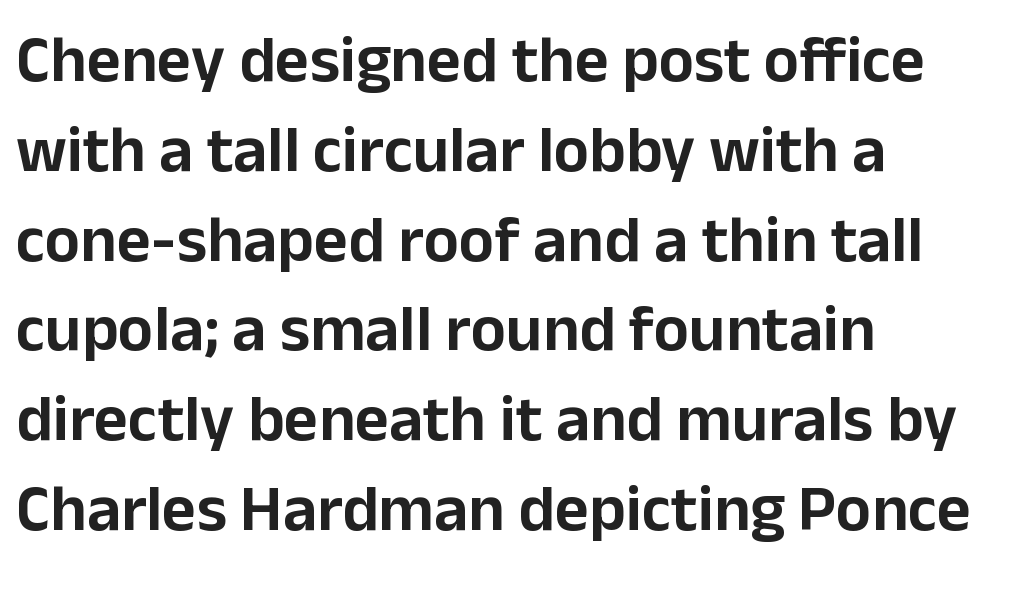
Q: Is the text italic (slanted)? A: No, it is upright.
Q: Is the typeface a serif or a sans-serif typeface? A: Sans-serif.
Q: Is the text underlined? A: No.
Q: How is the paragraph aligned? A: Left-aligned.
Q: Is the spacing between letters normal or unusually wide? A: Normal.
Q: Is the spacing between lines tight, normal or loose? A: Normal.
Q: Width (condensed, normal, or wide)? A: Normal.
Q: Stroke contrast? A: Low.
Q: x-height? A: Medium.
Q: Monospaced? A: No.
